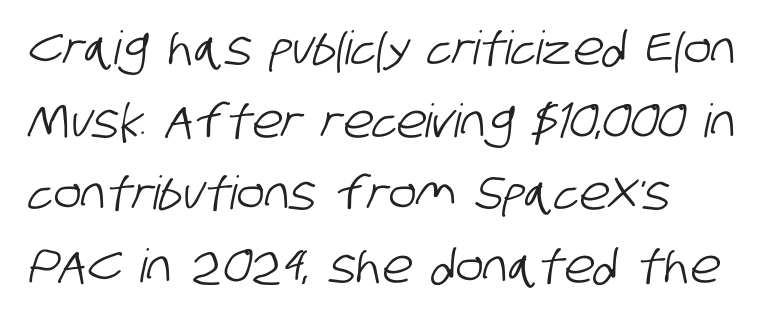
{"serif": "no", "width": "condensed", "stroke_contrast": "low", "x_height": "large", "monospaced": "no", "underline": "no", "align": "left", "line_spacing": "normal", "line_spacing_ratio": 1.58, "letter_spacing": "normal", "letter_spacing_em": 0.0, "glyph_px": 46}
